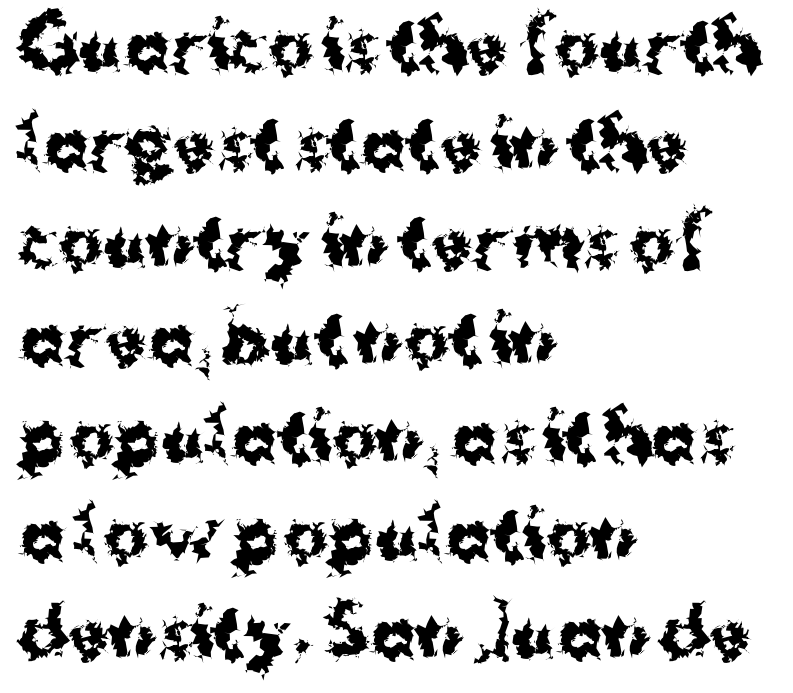
The image shows 67 px bold sans-serif type, upright; set left-aligned, normal line spacing (1.46x), normal letter spacing, not underlined; medium stroke contrast and a medium x-height.
